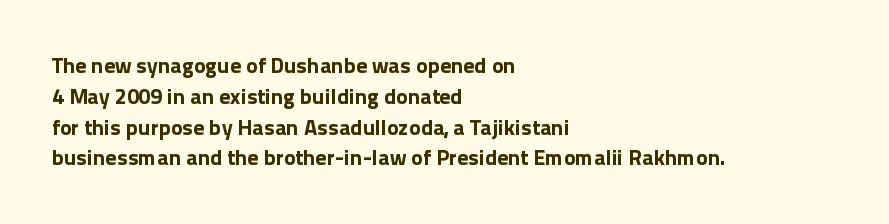
No italicization has been applied; the sample stays upright. The line-height multiplier appears to be the usual default. The face used here has the dense, thick strokes of a bold. Clear beneath every line of the passage. Each word holds together tightly as a unit, with standard inter-letter gaps. The typesetter chose a ragged-right arrangement here.
